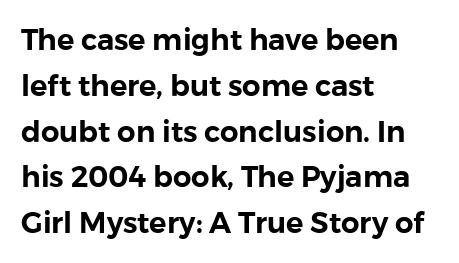
{"serif": "no", "italic": "no", "width": "normal", "x_height": "medium", "monospaced": "no", "underline": "no", "align": "left", "line_spacing": "normal", "line_spacing_ratio": 1.58, "letter_spacing": "normal", "letter_spacing_em": 0.0, "glyph_px": 29}
